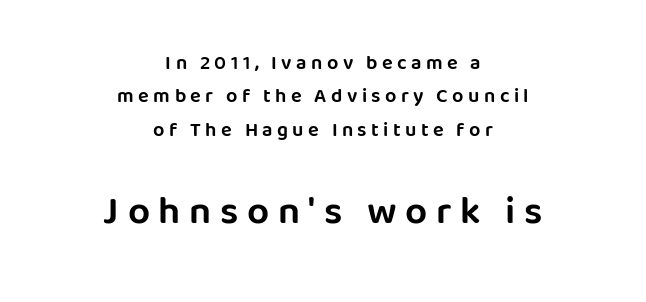
The image shows 39 px sans-serif type, upright; set centered, normal line spacing (1.67x), unusually wide letter spacing (+0.22 em), not underlined; the second (bottom) block is 1.95x larger; low stroke contrast and a large x-height.
